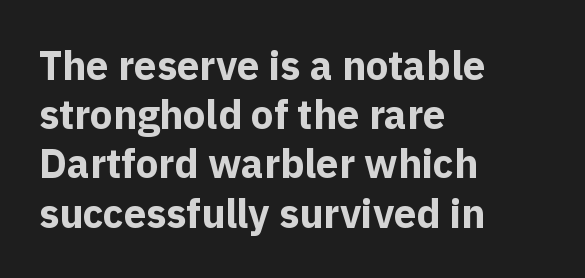
All the whitespace from short lines collects on the right. The specimen reads as upright at a glance. Bare-footed words on every line. You could not count columns in this text — the font is proportionally spaced. The letters sit at their default tracking, neither squeezed nor spread.
